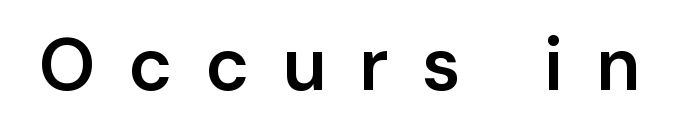
Q: Is the text bold? A: Semi-bold.
Q: Is the text italic (slanted)? A: No, it is upright.
Q: Is the typeface a serif or a sans-serif typeface? A: Sans-serif.
Q: Is the text underlined? A: No.
Q: Is the spacing between letters normal or unusually wide? A: Unusually wide.
Q: Width (condensed, normal, or wide)? A: Normal.
Q: Stroke contrast? A: Low.
Q: x-height? A: Medium.
Q: Monospaced? A: No.
